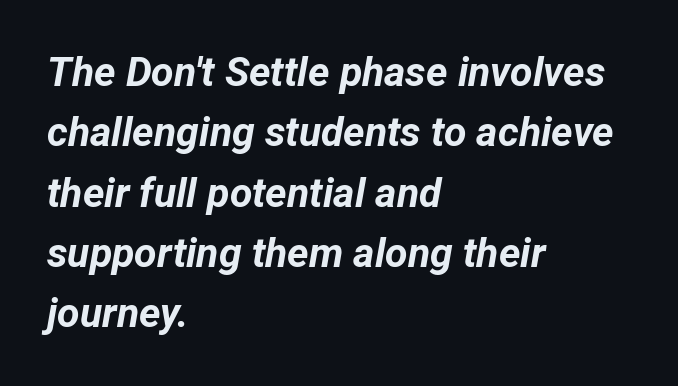
Q: Is the text bold? A: Yes.
Q: Is the text italic (slanted)? A: Yes, it leans right by about 12 degrees.
Q: Is the text underlined? A: No.
Q: How is the paragraph aligned? A: Left-aligned.
Q: Is the spacing between letters normal or unusually wide? A: Normal.
Q: Is the spacing between lines tight, normal or loose? A: Normal.
Q: Width (condensed, normal, or wide)? A: Normal.
Q: Stroke contrast? A: Low.
Q: x-height? A: Medium.
Q: Monospaced? A: No.
